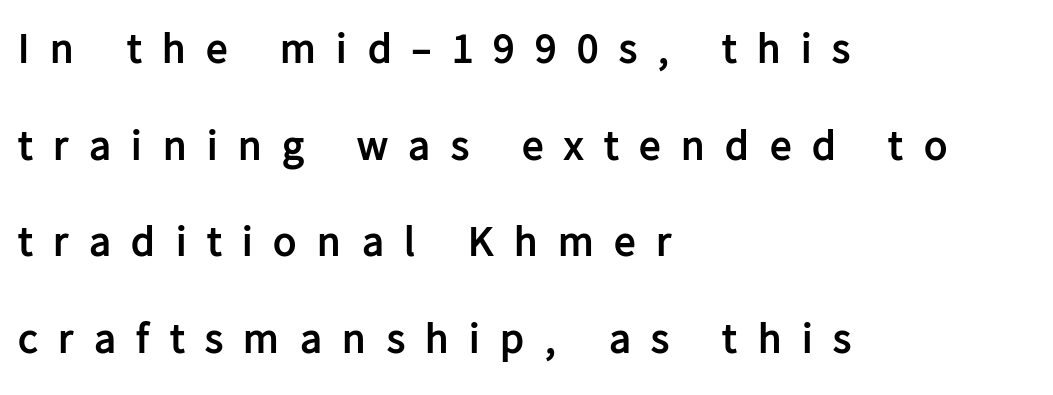
A typesetter would call this proportional, since set widths differ per character. The zone under the glyphs is completely vacant. This rendering uses left alignment, leaving the right contour irregular. The type family on display is of the sans-serif kind.
